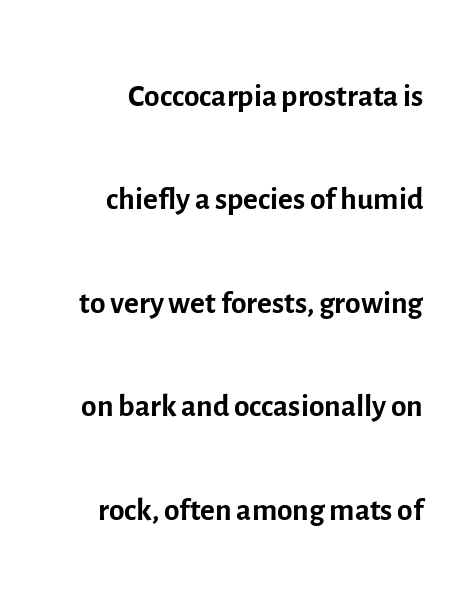
Q: Is the text bold? A: No.
Q: Is the text italic (slanted)? A: No, it is upright.
Q: Is the typeface a serif or a sans-serif typeface? A: Sans-serif.
Q: Is the text underlined? A: No.
Q: Is the spacing between letters normal or unusually wide? A: Normal.
Q: Is the spacing between lines tight, normal or loose? A: Loose.
Q: Width (condensed, normal, or wide)? A: Normal.
Q: x-height? A: Medium.
Q: Monospaced? A: No.
